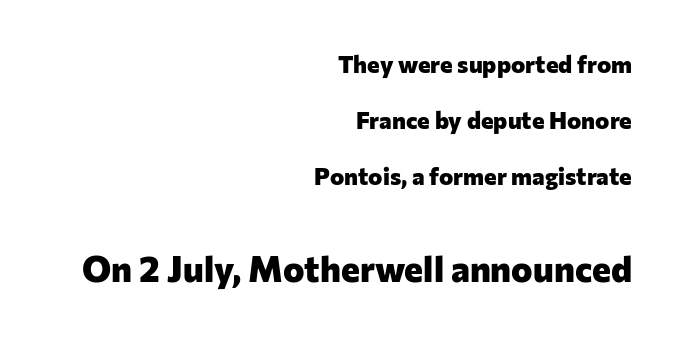
The image shows 36 px heavy sans-serif type, upright; set right-aligned, loose line spacing (2.34x), normal letter spacing, not underlined; the second (bottom) block is 1.5x larger; low stroke contrast and a medium x-height.
